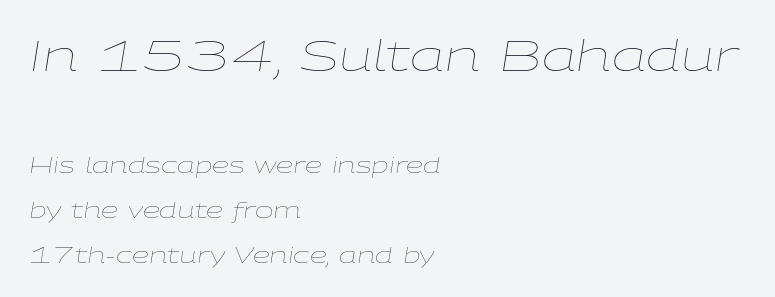
The image shows 43 px thin, wide type, italic (leaning right); set left-aligned, loose line spacing (2.04x), normal letter spacing, not underlined; the first (top) block is 1.95x larger; low stroke contrast and a medium x-height.
